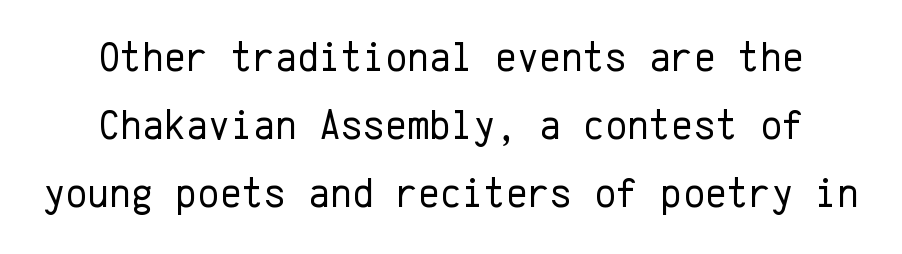
Q: Is the text bold? A: No.
Q: Is the text italic (slanted)? A: No, it is upright.
Q: Is the typeface a serif or a sans-serif typeface? A: Sans-serif.
Q: Is the text underlined? A: No.
Q: Is the spacing between letters normal or unusually wide? A: Normal.
Q: Is the spacing between lines tight, normal or loose? A: Normal.
Q: Width (condensed, normal, or wide)? A: Normal.
Q: Stroke contrast? A: Low.
Q: x-height? A: Medium.
Q: Monospaced? A: Yes.
